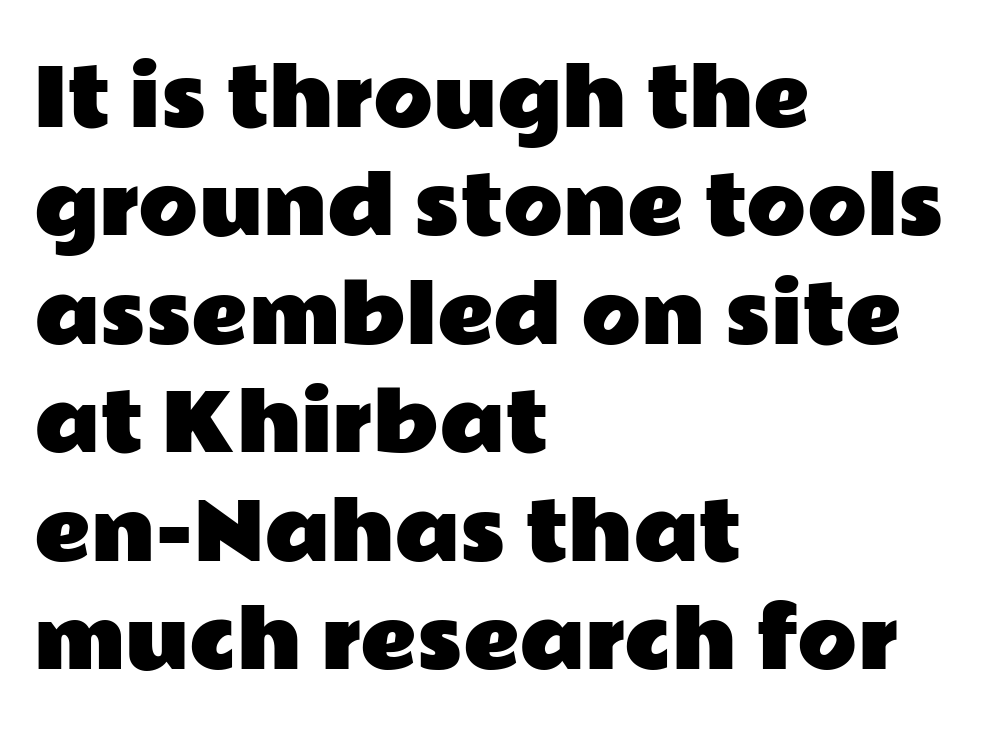
{"serif": "no", "italic": "no", "width": "wide", "stroke_contrast": "low", "x_height": "medium", "monospaced": "no", "underline": "no", "align": "left", "line_spacing": "normal", "line_spacing_ratio": 1.39, "letter_spacing": "normal", "letter_spacing_em": 0.0, "glyph_px": 78}
